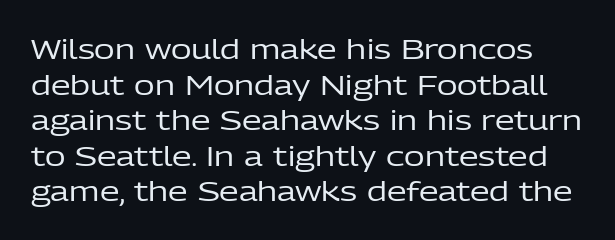
{"serif": "no", "italic": "no", "bold": "no", "weight": "regular", "width": "normal", "stroke_contrast": "low", "x_height": "medium", "monospaced": "no", "underline": "no", "line_spacing": "normal", "line_spacing_ratio": 1.27, "letter_spacing": "normal", "letter_spacing_em": 0.0, "glyph_px": 28}
